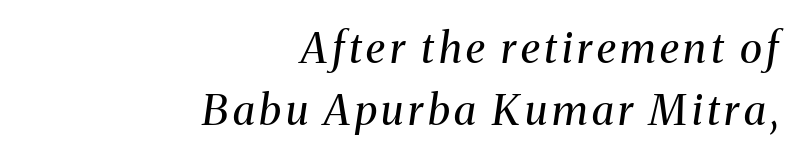
Q: Is the text bold? A: No.
Q: Is the text italic (slanted)? A: Yes, it leans right by about 8 degrees.
Q: Is the typeface a serif or a sans-serif typeface? A: Serif.
Q: Is the text underlined? A: No.
Q: How is the paragraph aligned? A: Right-aligned.
Q: Is the spacing between lines tight, normal or loose? A: Normal.
Q: Width (condensed, normal, or wide)? A: Normal.
Q: Stroke contrast? A: Medium.
Q: x-height? A: Medium.
Q: Monospaced? A: No.
